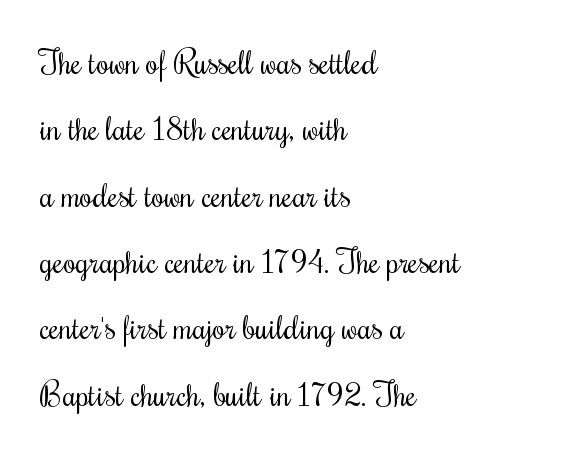
The words here are not underlined. Think of a printed novel: that variable character pitch is what you see here. Whoever set this chose breathing room over compactness in the vertical rhythm.
